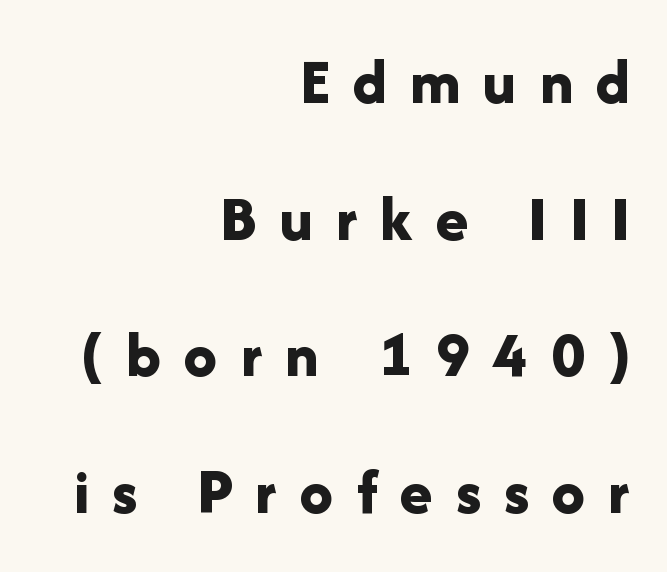
There is plenty of visible air inserted between adjacent glyphs. Each letter keeps its own natural width here, so spacing adapts to shape. Teacher's note: observe the even right margin — that is flush-right alignment. Font category for this specimen: sans-serif. The letters stand straight up with perfectly vertical stems. Thick stems and heavy bowls — unmistakably bold.
